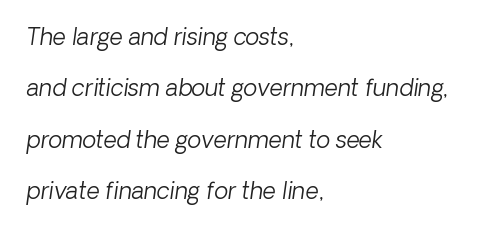
Q: Is the text bold? A: No.
Q: Is the text underlined? A: No.
Q: How is the paragraph aligned? A: Left-aligned.
Q: Is the spacing between letters normal or unusually wide? A: Normal.
Q: Is the spacing between lines tight, normal or loose? A: Loose.
